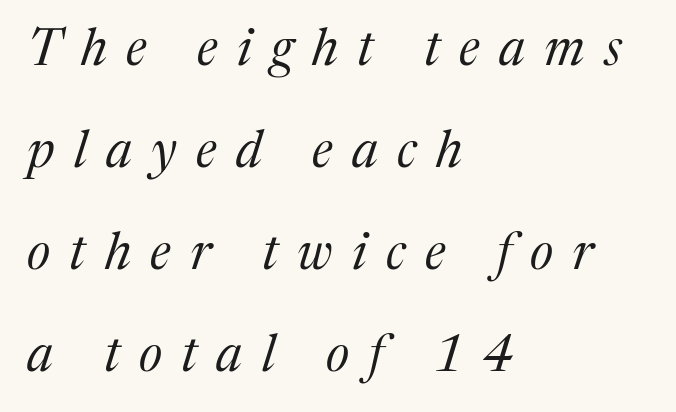
Does the copy run flush right? No — it runs flush left. Character widths vary here, with narrow letters taking less room than wide ones. Substantial extra tracking has been applied to these lines. Descender tails drop into unmarked territory. Is the type slanted? Yes — the strokes lean at a clear angle.
